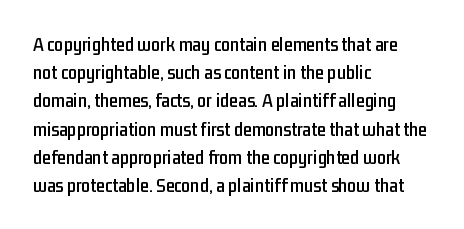
Quick note: interline space is typical. Layout note: lines flush left. The tracking reads as untouched default to a designer's eye. The passage shown is not underscored anywhere. The type sits square on the baseline with zero lean.
